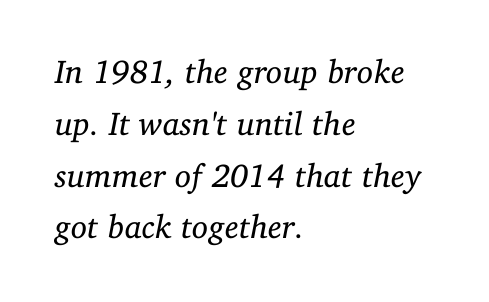
The axis of the letterforms is tilted away from vertical. These lines keep a tight, regular rhythm from letter to letter. The space directly below the letters is spotless. The leading is moderate, giving the passage an even texture. In CSS terms this would be text-align: left. Small tapered or slab feet sit at the stroke ends, so this counts as serif.
